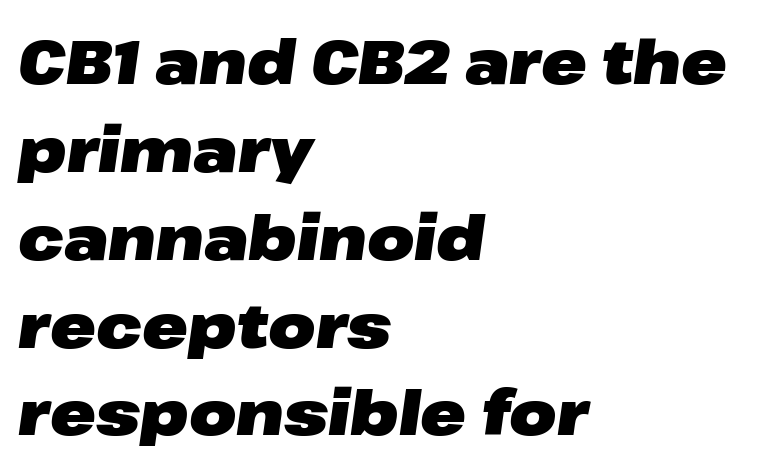
The image shows 61 px heavy, wide type, italic (leaning right); set left-aligned, normal line spacing (1.44x), normal letter spacing, not underlined; low stroke contrast and a medium x-height.
